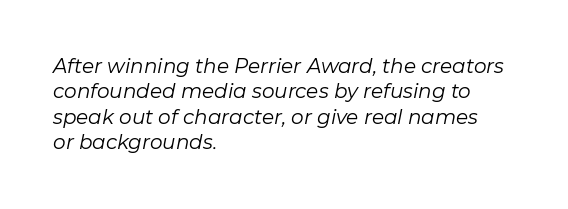
Q: Is the text bold? A: No.
Q: Is the text italic (slanted)? A: Yes, it leans right by about 11 degrees.
Q: Is the text underlined? A: No.
Q: How is the paragraph aligned? A: Left-aligned.
Q: Is the spacing between letters normal or unusually wide? A: Normal.
Q: Is the spacing between lines tight, normal or loose? A: Normal.
